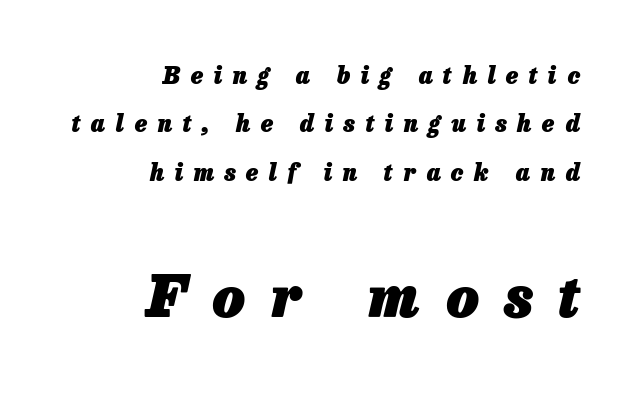
Q: Is the text bold? A: Yes.
Q: Is the text italic (slanted)? A: Yes, it leans right by about 13 degrees.
Q: Is the text underlined? A: No.
Q: How is the paragraph aligned? A: Right-aligned.
Q: Is the spacing between letters normal or unusually wide? A: Unusually wide.
Q: Is the spacing between lines tight, normal or loose? A: Loose.
Q: Which block of text is set in a larger size, the first (top) or the second (bottom)? A: The second (bottom) one.
Q: Width (condensed, normal, or wide)? A: Normal.
Q: Stroke contrast? A: Low.
Q: x-height? A: Medium.
Q: Monospaced? A: No.
